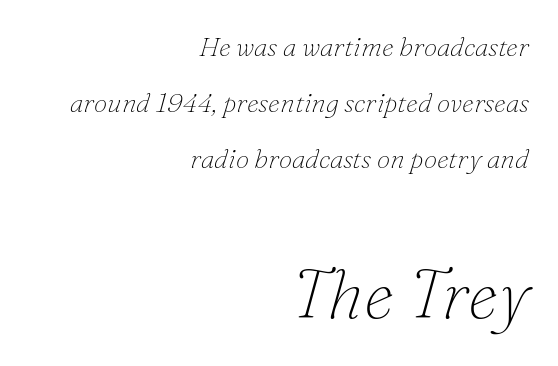
Q: Is the text bold? A: No.
Q: Is the text italic (slanted)? A: Yes, it leans right by about 16 degrees.
Q: Is the typeface a serif or a sans-serif typeface? A: Serif.
Q: Is the text underlined? A: No.
Q: How is the paragraph aligned? A: Right-aligned.
Q: Is the spacing between letters normal or unusually wide? A: Normal.
Q: Is the spacing between lines tight, normal or loose? A: Loose.
Q: Which block of text is set in a larger size, the first (top) or the second (bottom)? A: The second (bottom) one.
Q: Width (condensed, normal, or wide)? A: Normal.
Q: Stroke contrast? A: Low.
Q: x-height? A: Small.
Q: Monospaced? A: No.
